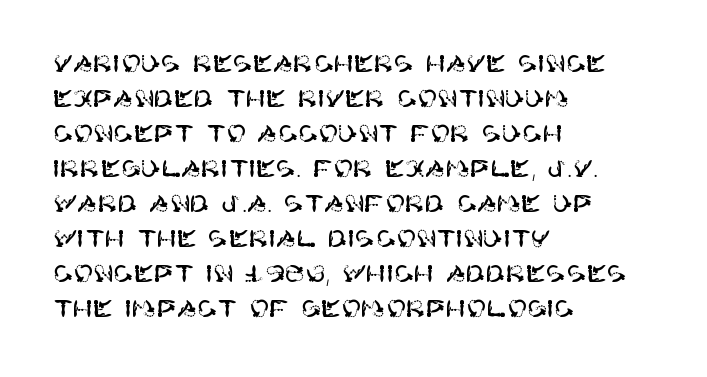
The image shows 24 px text type, upright; set left-aligned, normal line spacing (1.46x), normal letter spacing, not underlined.
